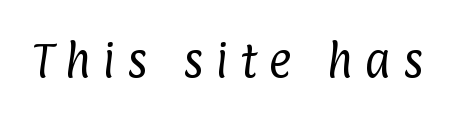
Q: Is the text bold? A: No.
Q: Is the typeface a serif or a sans-serif typeface? A: Sans-serif.
Q: Is the text underlined? A: No.
Q: Is the spacing between letters normal or unusually wide? A: Unusually wide.
Q: Width (condensed, normal, or wide)? A: Condensed.
Q: Stroke contrast? A: Low.
Q: x-height? A: Medium.
Q: Monospaced? A: No.
